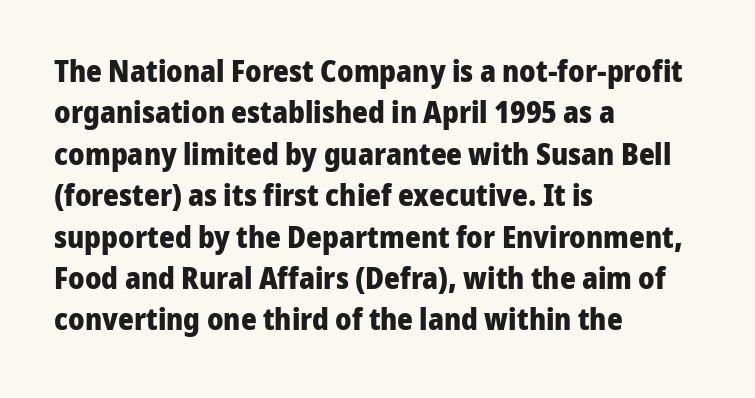
{"serif": "no", "italic": "no", "bold": "yes", "weight": "heavy", "width": "normal", "stroke_contrast": "low", "x_height": "medium", "monospaced": "no", "underline": "no", "align": "left", "line_spacing": "normal", "line_spacing_ratio": 1.38, "letter_spacing": "normal", "letter_spacing_em": 0.0, "glyph_px": 30}
